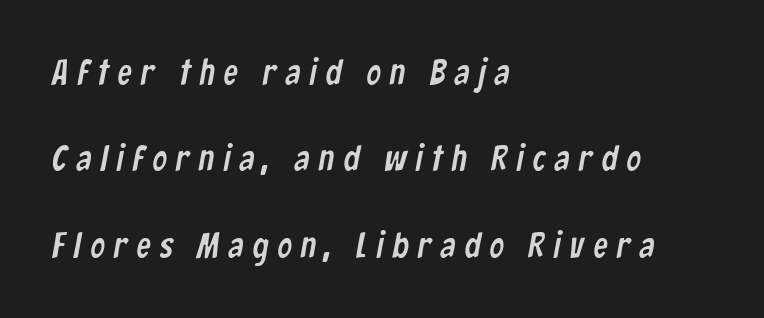
Q: Is the typeface a serif or a sans-serif typeface? A: Sans-serif.
Q: Is the text underlined? A: No.
Q: How is the paragraph aligned? A: Left-aligned.
Q: Is the spacing between letters normal or unusually wide? A: Unusually wide.
Q: Is the spacing between lines tight, normal or loose? A: Loose.
Q: Width (condensed, normal, or wide)? A: Condensed.
Q: Stroke contrast? A: Low.
Q: x-height? A: Medium.
Q: Monospaced? A: No.
